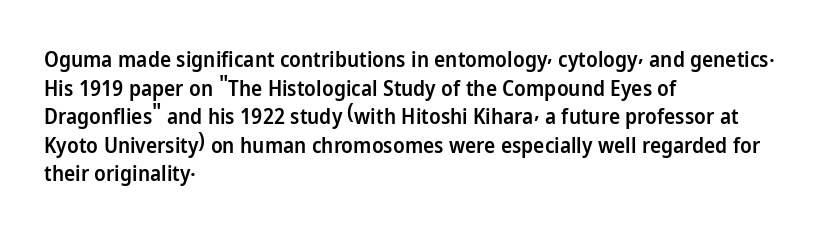
This sample uses an upright cut, with every glyph sitting square on the baseline. Moderately thickened strokes mark this as semibold type. Short note: letters normally spaced. A typesetter would call this leading conventional body-copy spacing. Just letters on the line, the space beneath them empty. Casual observation: everything's shoved over to the left.
